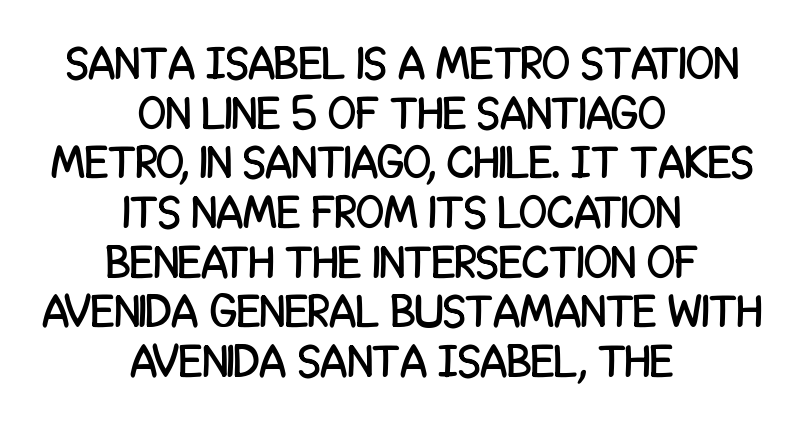
Q: Is the text italic (slanted)? A: No, it is upright.
Q: Is the typeface a serif or a sans-serif typeface? A: Sans-serif.
Q: Is the text underlined? A: No.
Q: How is the paragraph aligned? A: Centered.
Q: Is the spacing between letters normal or unusually wide? A: Normal.
Q: Is the spacing between lines tight, normal or loose? A: Tight.
Q: Width (condensed, normal, or wide)? A: Condensed.
Q: Stroke contrast? A: Low.
Q: x-height? A: Large.
Q: Monospaced? A: No.
